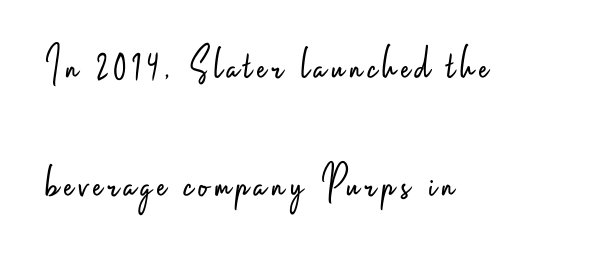
Q: Is the text bold? A: No.
Q: Is the text italic (slanted)? A: Yes.
Q: Is the typeface a serif or a sans-serif typeface? A: Sans-serif.
Q: Is the text underlined? A: No.
Q: How is the paragraph aligned? A: Left-aligned.
Q: Is the spacing between lines tight, normal or loose? A: Loose.
Q: Width (condensed, normal, or wide)? A: Condensed.
Q: Stroke contrast? A: Low.
Q: x-height? A: Small.
Q: Monospaced? A: No.
